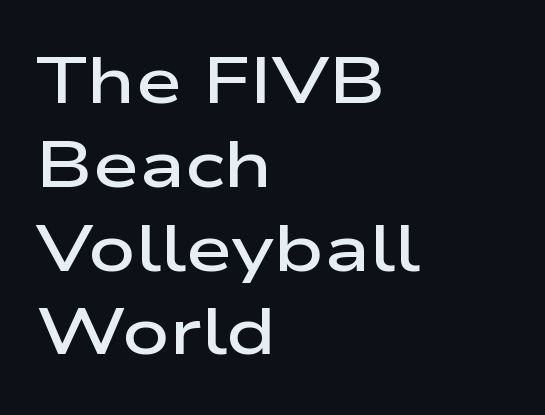
Q: Is the text bold? A: Semi-bold.
Q: Is the text italic (slanted)? A: No, it is upright.
Q: Is the typeface a serif or a sans-serif typeface? A: Sans-serif.
Q: Is the text underlined? A: No.
Q: How is the paragraph aligned? A: Left-aligned.
Q: Is the spacing between letters normal or unusually wide? A: Normal.
Q: Is the spacing between lines tight, normal or loose? A: Normal.
Q: Width (condensed, normal, or wide)? A: Wide.
Q: Stroke contrast? A: Low.
Q: x-height? A: Medium.
Q: Monospaced? A: No.
